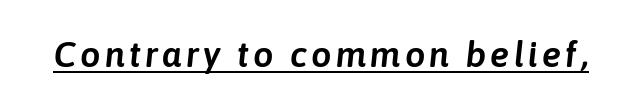
Q: Is the text italic (slanted)? A: Yes, it leans right by about 6 degrees.
Q: Is the text underlined? A: Yes.
Q: Width (condensed, normal, or wide)? A: Normal.
Q: Stroke contrast? A: Low.
Q: x-height? A: Medium.
Q: Monospaced? A: No.
